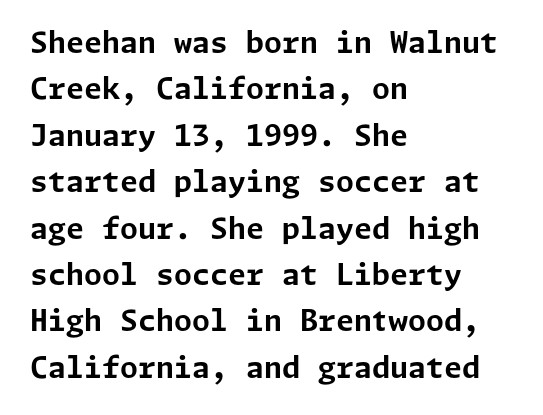
The image shows 29 px bold sans-serif type, upright; set left-aligned, normal line spacing (1.6x), normal letter spacing, not underlined; low stroke contrast and a medium x-height.
